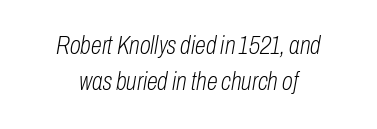
The image shows 25 px text type, italic (leaning right); set centered, normal line spacing (1.45x), normal letter spacing, not underlined.
